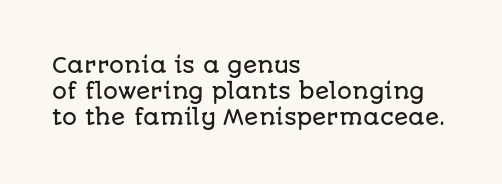
The image shows 21 px text type, upright; set left-aligned, line spacing 1.24x, normal letter spacing, not underlined.
